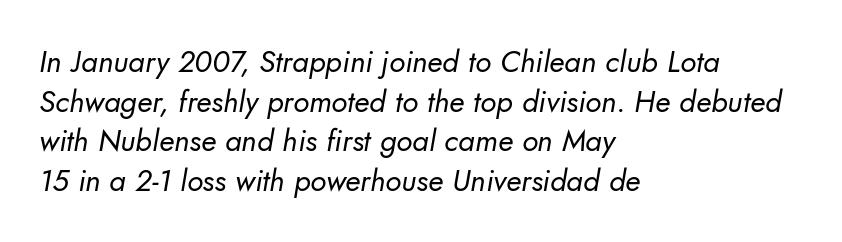
{"serif": "no", "bold": "no", "weight": "regular", "width": "normal", "stroke_contrast": "low", "x_height": "small", "monospaced": "no", "underline": "no", "align": "left", "line_spacing": "normal", "line_spacing_ratio": 1.32, "letter_spacing": "normal", "letter_spacing_em": 0.0, "glyph_px": 30}
